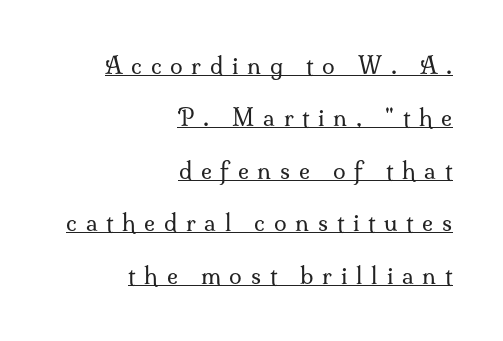
The letters are spread apart with noticeably loose tracking. Nothing heavy about these letters — not bold at all. The specimen includes a rule beneath the text block's lines. One glance says open: line gaps are wider than usual. The setting favours the right margin, as signatures and pull-quotes sometimes do. Ordinary non-slanted type is in use.
